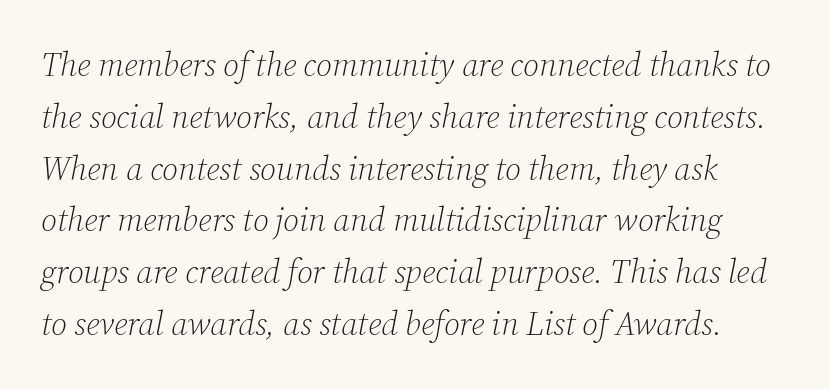
Any mark beneath the type? The region is blank. Is the type slanted? Yes — the strokes lean at a clear angle. The passage shown stacks its lines at a standard gap. This sample has the flowing, uneven cadence of proportional lettering.
